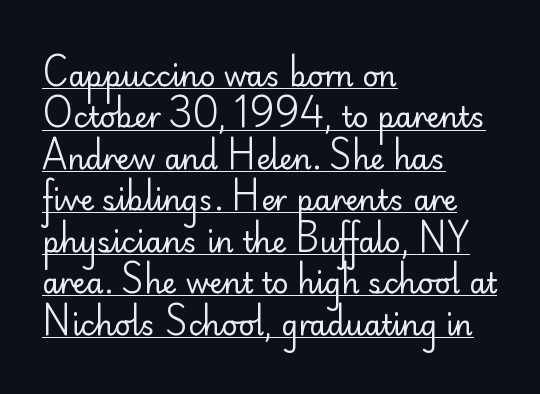
The image shows 28 px regular-weight sans-serif type, upright; set left-aligned, normal line spacing (1.48x), normal letter spacing, underlined; low stroke contrast and a small x-height.
